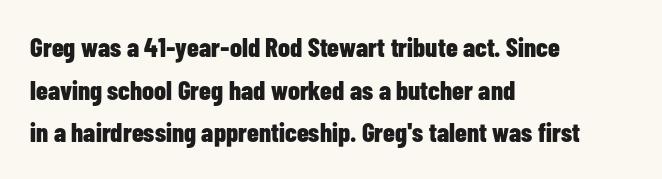
Typesetter's note: full bold, strokes at maximum text heaviness. Compared with typical paragraphs, the rows here are spaced about the same. Layout note: lines flush left. The passage shown is not underscored anywhere.
